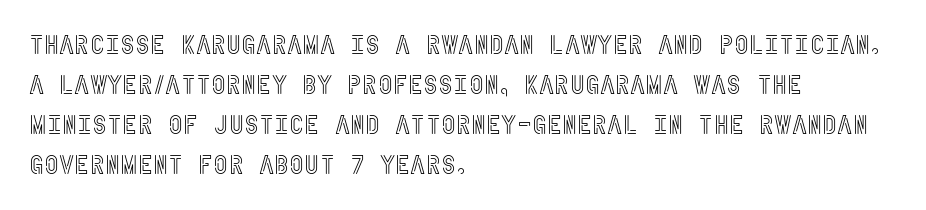
Q: Is the text italic (slanted)? A: No, it is upright.
Q: Is the text underlined? A: No.
Q: How is the paragraph aligned? A: Left-aligned.
Q: Is the spacing between letters normal or unusually wide? A: Normal.
Q: Is the spacing between lines tight, normal or loose? A: Normal.
